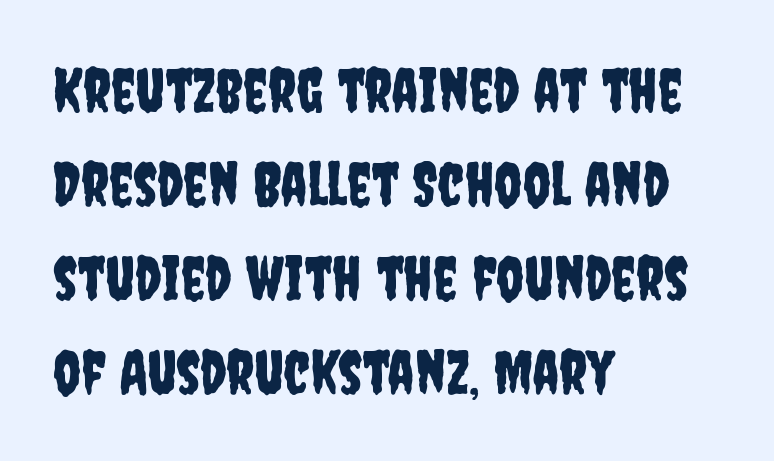
{"serif": "no", "italic": "no", "width": "condensed", "stroke_contrast": "low", "x_height": "large", "monospaced": "no", "underline": "no", "align": "left", "line_spacing": "normal", "line_spacing_ratio": 1.54, "letter_spacing": "normal", "letter_spacing_em": 0.0, "glyph_px": 61}
